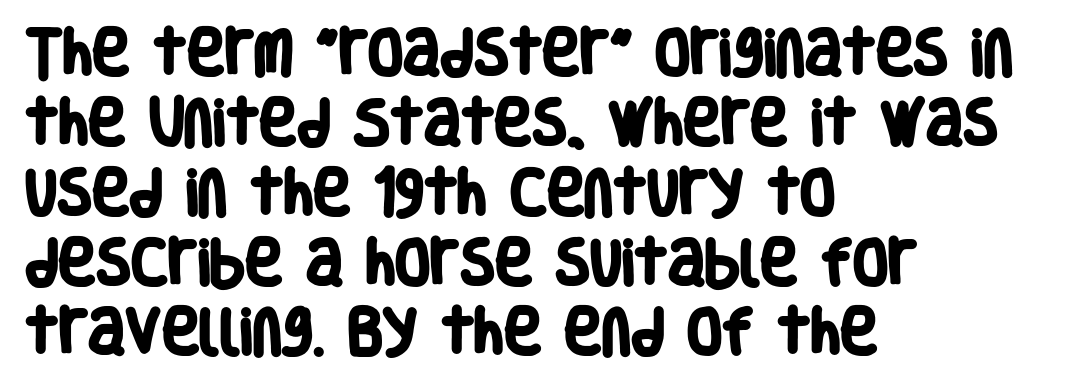
Each letter keeps its own natural width here, so spacing adapts to shape. A bare baseline throughout the passage. The rag falls on the right side of this text block. Students, this is bold: see how much ink each stroke carries.
